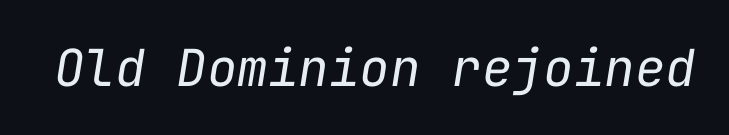
The image shows 51 px regular-weight type, italic (leaning right), monospaced; set normal letter spacing, not underlined; low stroke contrast and a medium x-height.
